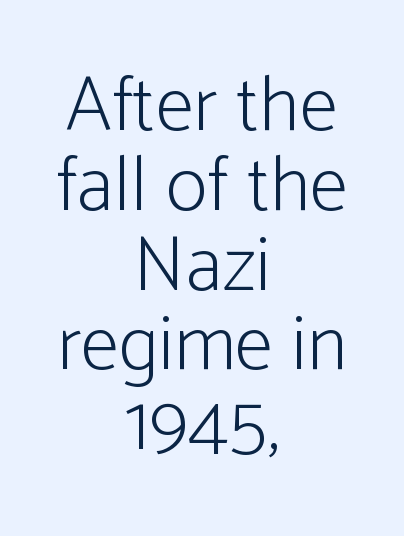
{"serif": "no", "italic": "no", "bold": "no", "weight": "light", "width": "condensed", "stroke_contrast": "low", "x_height": "medium", "monospaced": "no", "underline": "no", "align": "center", "line_spacing": "tight", "line_spacing_ratio": 1.01, "letter_spacing": "normal", "letter_spacing_em": 0.0, "glyph_px": 79}
